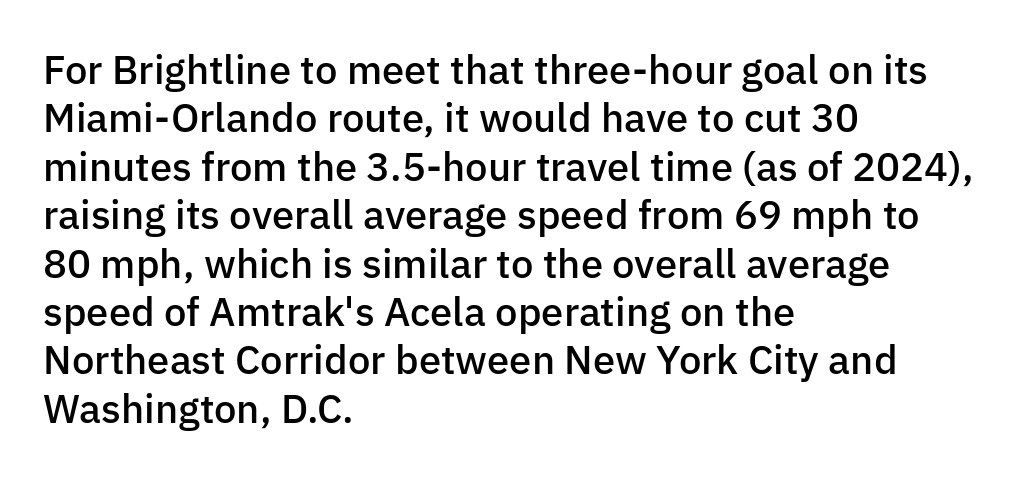
This is the regular roman posture of the typeface. These lines stack with their left ends in a neat column. Underline: absent. Notice the strokes are somewhat thickened but not fully heavy: this is a semibold. Look at the tracking — it's just the regular setting, nothing added.
